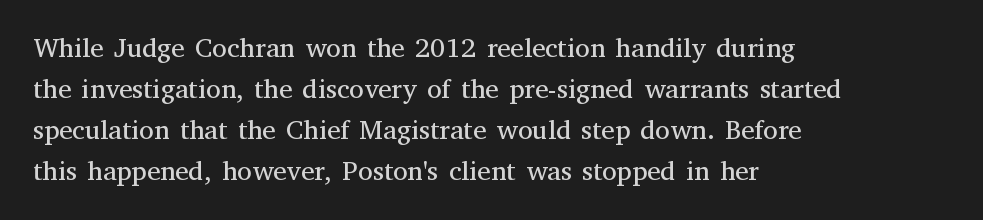
On a weight scale, this lands at 450 or below. The passage shown has conventional tracking throughout. A normal amount of white space separates one row of letters from the next. The rag falls on the right side of this text block.
